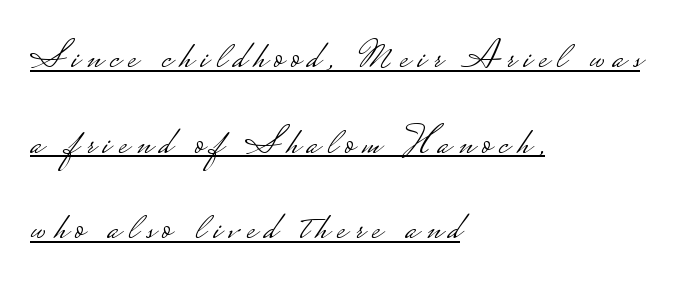
The image shows 40 px light, wide sans-serif type; set left-aligned, loose line spacing (2.14x), unusually wide letter spacing (+0.2 em), underlined; low stroke contrast.
